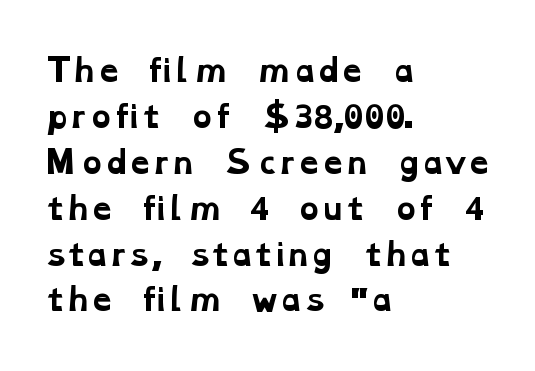
Notice how the passage keeps a crisp vertical edge on the left only. Default kerning and tracking; the words read as compact shapes. The rows are spaced the way most documents space them. Pretty heavy lettering here — definitely bold. To sum up the face: it has serifs. Descenders hang freely into open space.
